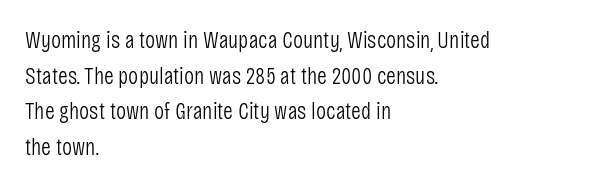
{"italic": "no", "bold": "no", "underline": "no", "align": "left", "line_spacing": "normal", "line_spacing_ratio": 1.48, "letter_spacing": "normal", "letter_spacing_em": 0.0, "glyph_px": 24}
